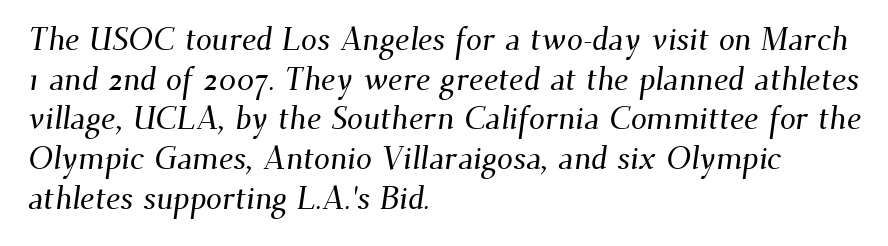
The specimen omits any rule beneath the text block's lines. Visually the block forms a straight wall on the left and a jagged coastline on the right. The horizontal fit of the characters is conventional and even. To sum up the face: it has serifs.
